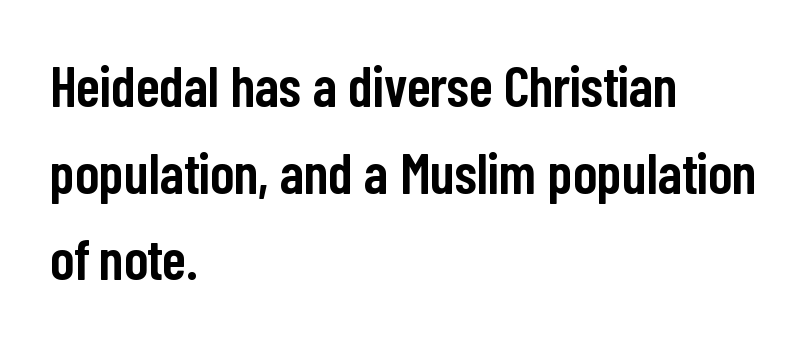
The image shows 57 px semibold, condensed sans-serif type, upright; set left-aligned, normal line spacing (1.52x), normal letter spacing, not underlined; low stroke contrast and a medium x-height.
